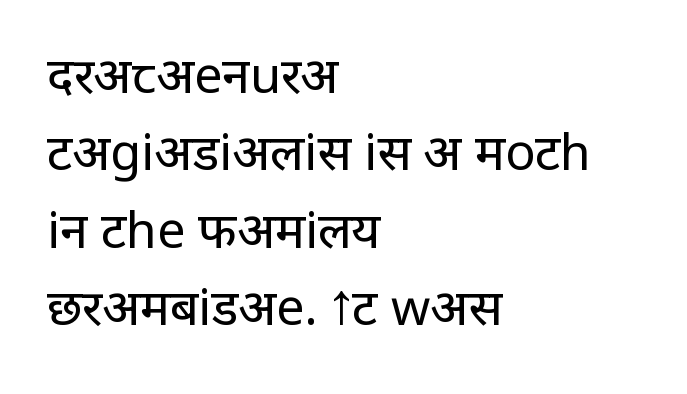
Q: Is the text bold? A: No.
Q: Is the text italic (slanted)? A: No, it is upright.
Q: Is the typeface a serif or a sans-serif typeface? A: Sans-serif.
Q: Is the text underlined? A: No.
Q: How is the paragraph aligned? A: Left-aligned.
Q: Is the spacing between letters normal or unusually wide? A: Normal.
Q: Is the spacing between lines tight, normal or loose? A: Normal.
Q: Width (condensed, normal, or wide)? A: Normal.
Q: Stroke contrast? A: Low.
Q: x-height? A: Large.
Q: Monospaced? A: No.
